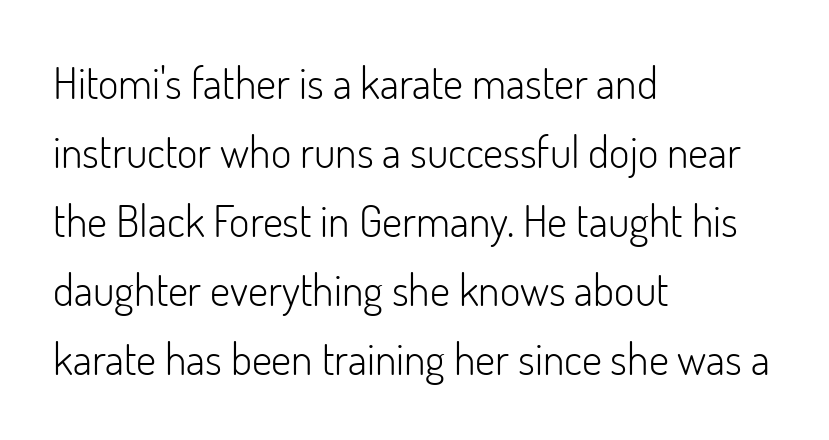
Q: Is the text bold? A: No.
Q: Is the text italic (slanted)? A: No, it is upright.
Q: Is the typeface a serif or a sans-serif typeface? A: Sans-serif.
Q: Is the text underlined? A: No.
Q: How is the paragraph aligned? A: Left-aligned.
Q: Is the spacing between letters normal or unusually wide? A: Normal.
Q: Is the spacing between lines tight, normal or loose? A: Normal.
Q: Width (condensed, normal, or wide)? A: Normal.
Q: Stroke contrast? A: Low.
Q: x-height? A: Small.
Q: Monospaced? A: No.
